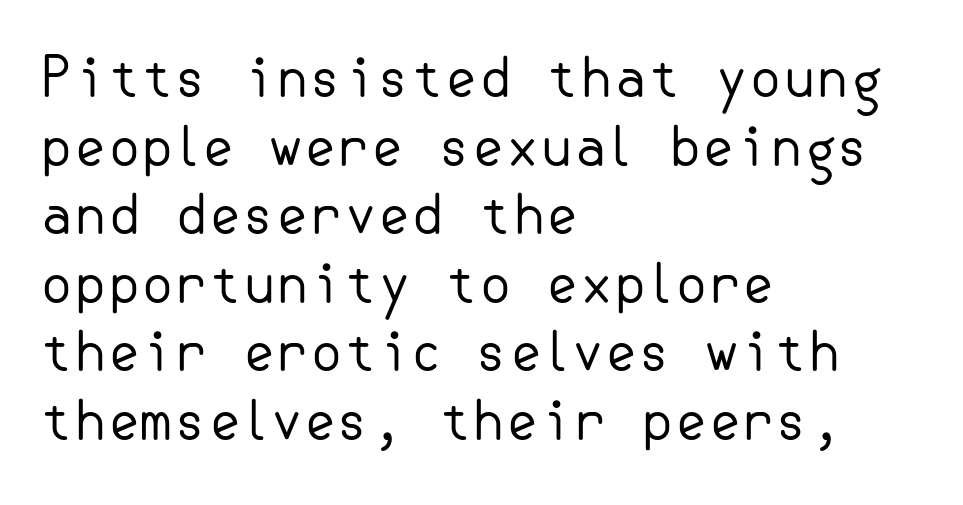
Q: Is the text bold? A: No.
Q: Is the text italic (slanted)? A: No, it is upright.
Q: Is the typeface a serif or a sans-serif typeface? A: Sans-serif.
Q: Is the text underlined? A: No.
Q: How is the paragraph aligned? A: Left-aligned.
Q: Is the spacing between letters normal or unusually wide? A: Normal.
Q: Is the spacing between lines tight, normal or loose? A: Normal.
Q: Width (condensed, normal, or wide)? A: Normal.
Q: Stroke contrast? A: Low.
Q: x-height? A: Small.
